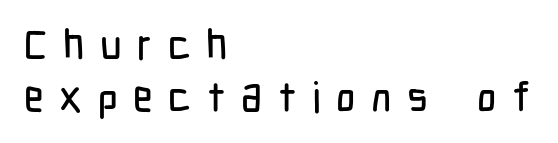
{"serif": "no", "italic": "no", "width": "condensed", "stroke_contrast": "low", "x_height": "medium", "monospaced": "no", "underline": "no", "align": "left", "line_spacing_ratio": 1.23, "letter_spacing": "wide", "letter_spacing_em": 0.37, "glyph_px": 42}
